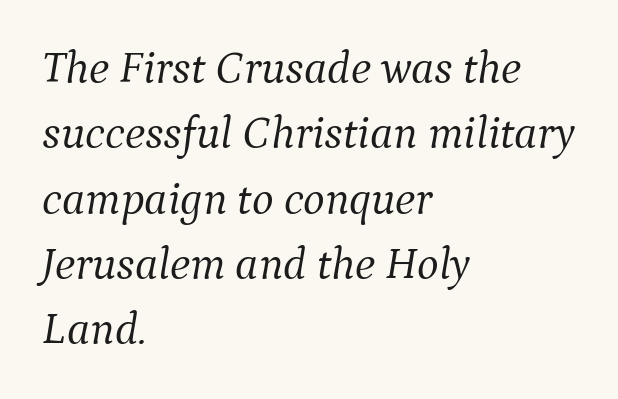
The image shows 46 px light serif type, italic (leaning right); set left-aligned, normal line spacing (1.42x), normal letter spacing, not underlined; medium stroke contrast and a medium x-height.
